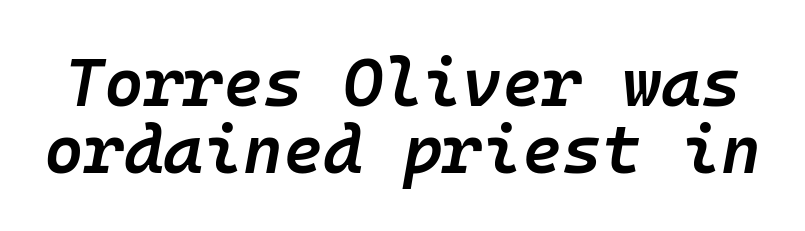
Q: Is the text bold? A: Semi-bold.
Q: Is the text italic (slanted)? A: Yes, it leans right by about 10 degrees.
Q: Is the text underlined? A: No.
Q: Is the spacing between letters normal or unusually wide? A: Normal.
Q: Is the spacing between lines tight, normal or loose? A: Tight.
Q: Width (condensed, normal, or wide)? A: Normal.
Q: Stroke contrast? A: Low.
Q: x-height? A: Medium.
Q: Monospaced? A: Yes.
